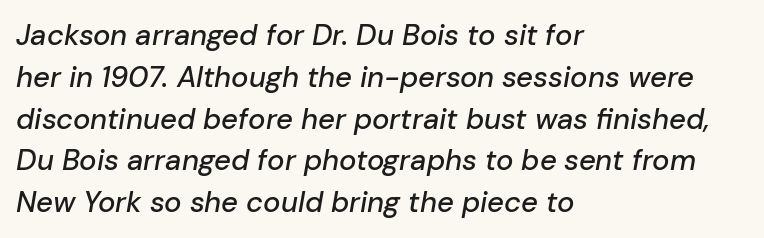
Q: Is the text italic (slanted)? A: Yes, it leans right by about 10 degrees.
Q: Is the text underlined? A: No.
Q: How is the paragraph aligned? A: Left-aligned.
Q: Is the spacing between letters normal or unusually wide? A: Normal.
Q: Is the spacing between lines tight, normal or loose? A: Normal.
Q: Width (condensed, normal, or wide)? A: Normal.
Q: Stroke contrast? A: Low.
Q: x-height? A: Medium.
Q: Monospaced? A: No.
